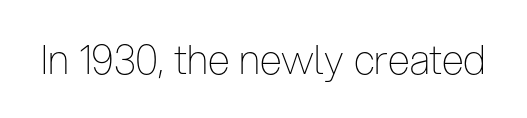
{"serif": "no", "italic": "no", "bold": "no", "weight": "thin", "width": "condensed", "stroke_contrast": "low", "x_height": "medium", "monospaced": "no", "underline": "no", "letter_spacing": "normal", "letter_spacing_em": 0.0, "glyph_px": 40}
